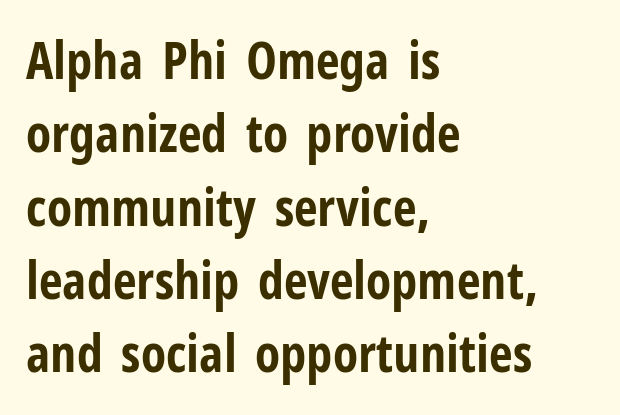
Does the leading feel generous? No, just average. Looks like regular typesetting: each glyph gets only the width it needs. The typeface chosen for these lines omits serifs. Horizontally, the lines are justified to the leading edge only. The passage shown has conventional tracking throughout. Quick note: not italic, upright.
